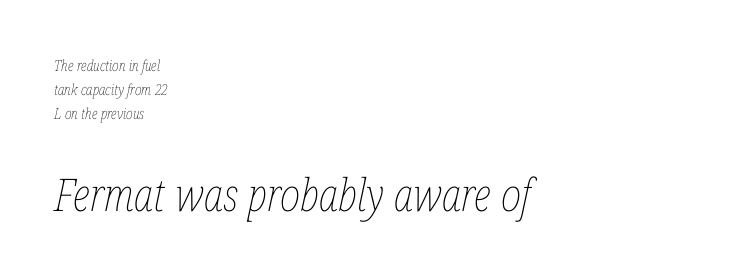
{"italic": "yes", "lean": "right", "slant_degrees": 12, "bold": "no", "weight": "thin", "width": "condensed", "stroke_contrast": "low", "x_height": "medium", "monospaced": "no", "underline": "no", "align": "left", "line_spacing": "normal", "line_spacing_ratio": 1.61, "letter_spacing": "normal", "letter_spacing_em": 0.0, "larger_block": "second", "size_ratio": 3.0, "glyph_px": 45}
